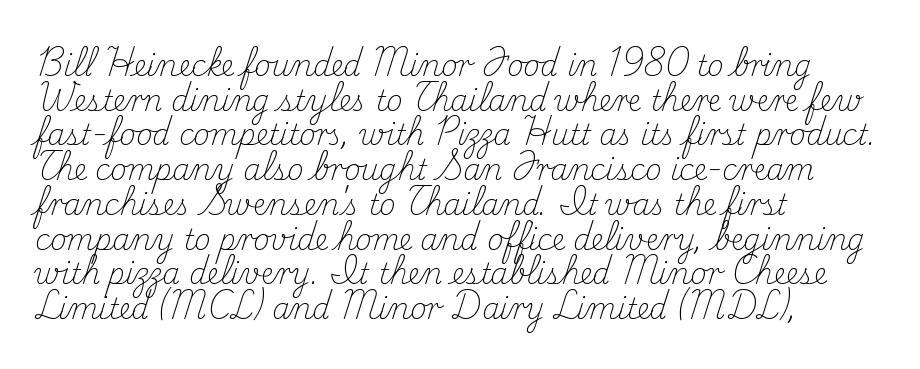
Q: Is the text bold? A: No.
Q: Is the text italic (slanted)? A: Yes.
Q: Is the typeface a serif or a sans-serif typeface? A: Serif.
Q: Is the text underlined? A: No.
Q: How is the paragraph aligned? A: Left-aligned.
Q: Is the spacing between letters normal or unusually wide? A: Normal.
Q: Width (condensed, normal, or wide)? A: Normal.
Q: Stroke contrast? A: Medium.
Q: x-height? A: Small.
Q: Monospaced? A: No.
